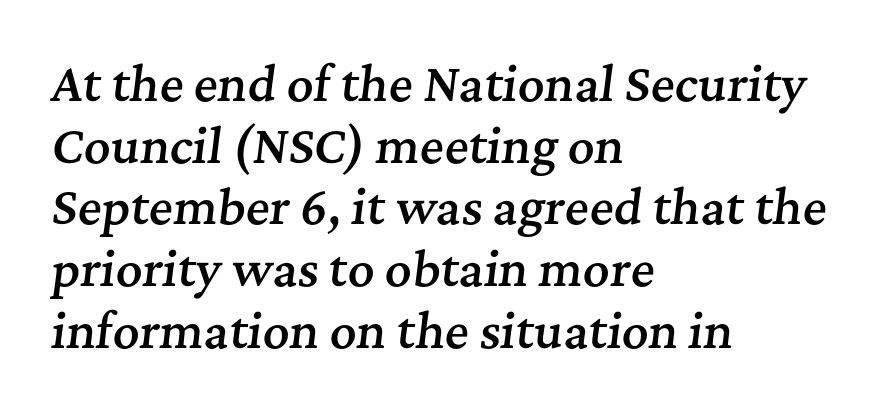
Alignment: flush left. On the weight axis this lands at semibold, roughly 600. Rendered with sloped, italic letterforms. These lines keep a tight, regular rhythm from letter to letter. Proportional: the letters do not fall into vertical columns.
